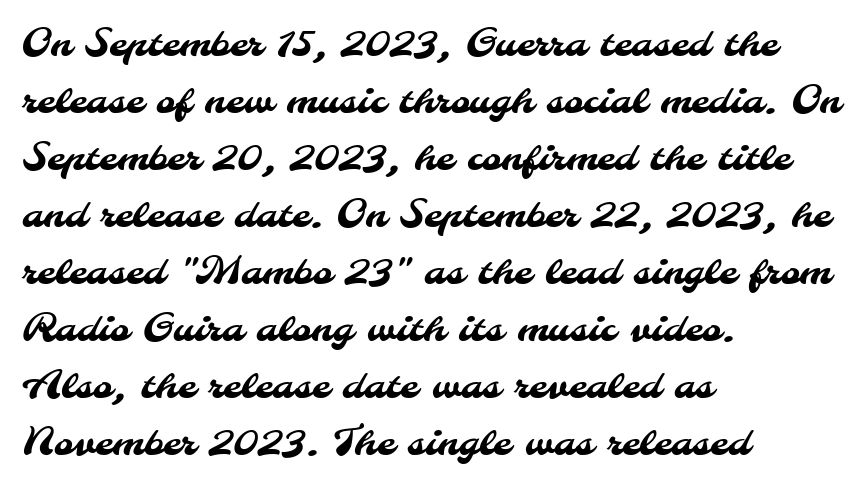
Q: Is the typeface a serif or a sans-serif typeface? A: Sans-serif.
Q: Is the text underlined? A: No.
Q: How is the paragraph aligned? A: Left-aligned.
Q: Is the spacing between letters normal or unusually wide? A: Normal.
Q: Is the spacing between lines tight, normal or loose? A: Normal.
Q: Width (condensed, normal, or wide)? A: Normal.
Q: Stroke contrast? A: Medium.
Q: x-height? A: Small.
Q: Monospaced? A: No.
